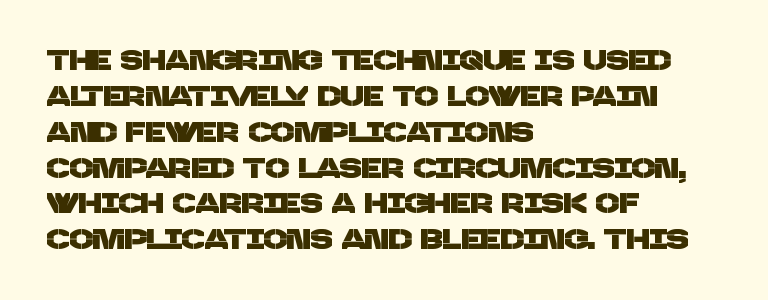
The image shows 28 px sans-serif type; set left-aligned, normal line spacing (1.28x), normal letter spacing, not underlined; low stroke contrast and a large x-height.
